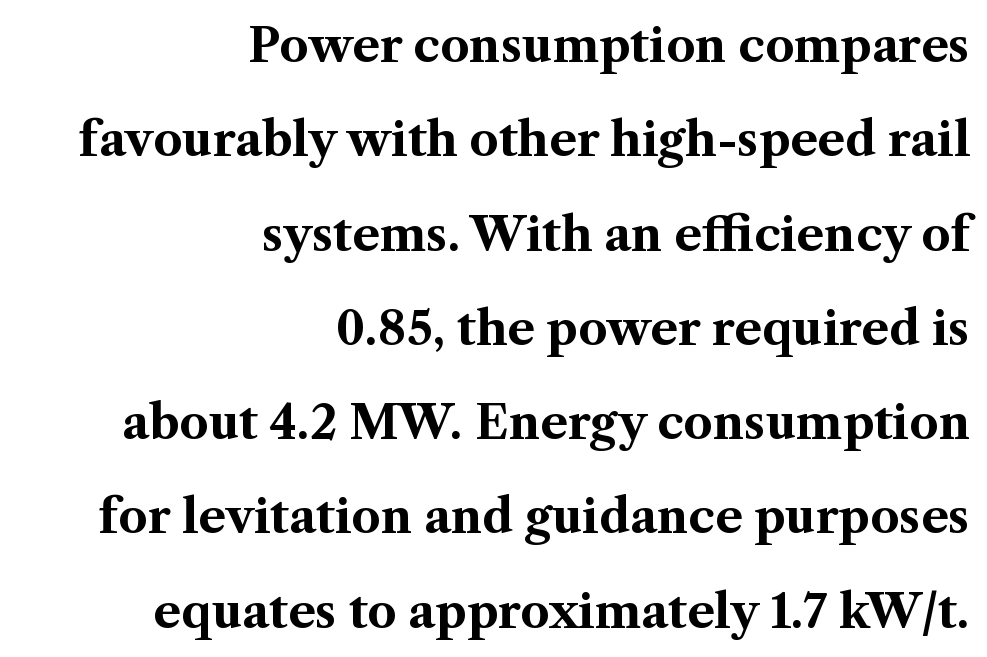
{"serif": "yes", "italic": "no", "bold": "yes", "weight": "bold", "width": "normal", "stroke_contrast": "medium", "x_height": "medium", "monospaced": "no", "underline": "no", "align": "right", "line_spacing": "loose", "line_spacing_ratio": 2.05, "letter_spacing": "normal", "letter_spacing_em": 0.0, "glyph_px": 46}
